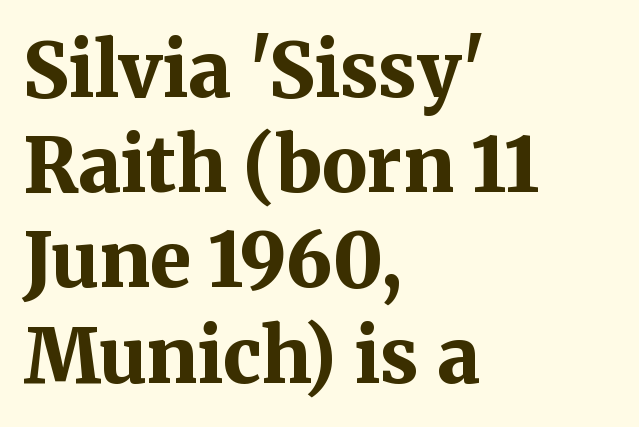
The image shows 75 px bold serif type, upright; set left-aligned, normal line spacing (1.27x), normal letter spacing, not underlined; medium stroke contrast and a medium x-height.
